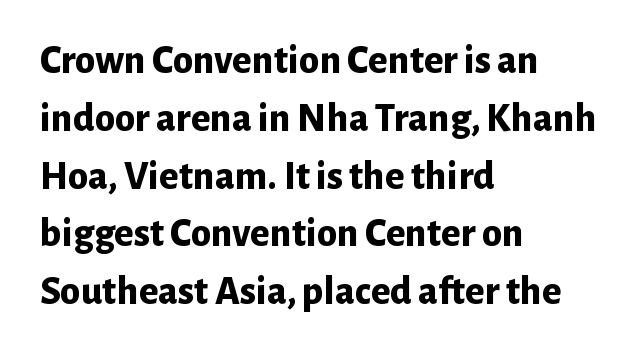
{"serif": "no", "italic": "no", "bold": "yes", "weight": "bold", "width": "normal", "stroke_contrast": "low", "x_height": "medium", "monospaced": "no", "underline": "no", "align": "left", "line_spacing": "normal", "line_spacing_ratio": 1.41, "letter_spacing": "normal", "letter_spacing_em": 0.0, "glyph_px": 41}
